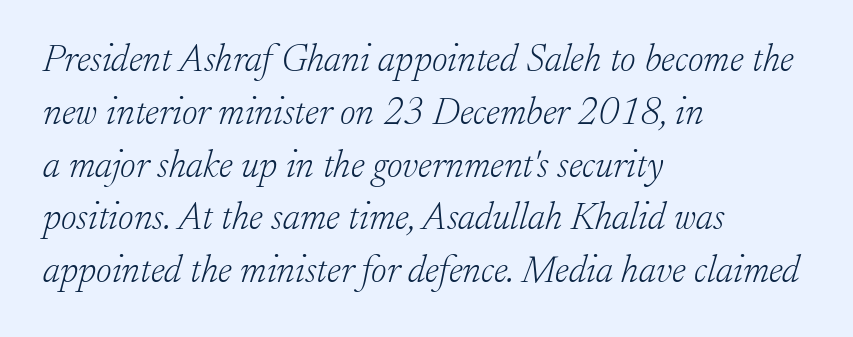
{"serif": "yes", "italic": "yes", "lean": "right", "slant_degrees": 17, "bold": "no", "weight": "light", "width": "normal", "stroke_contrast": "low", "x_height": "small", "monospaced": "no", "underline": "no", "align": "left", "line_spacing": "normal", "line_spacing_ratio": 1.39, "letter_spacing": "normal", "letter_spacing_em": 0.0, "glyph_px": 38}
